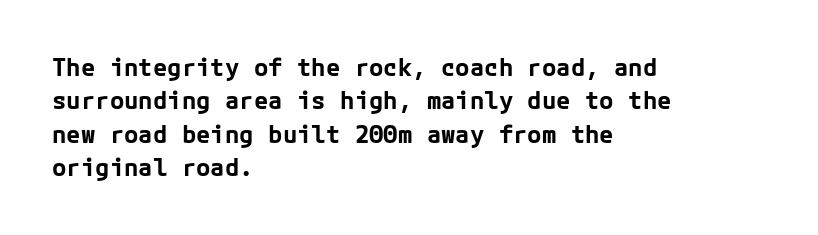
Q: Is the text bold? A: Yes.
Q: Is the text italic (slanted)? A: No, it is upright.
Q: Is the text underlined? A: No.
Q: How is the paragraph aligned? A: Left-aligned.
Q: Is the spacing between letters normal or unusually wide? A: Normal.
Q: Is the spacing between lines tight, normal or loose? A: Normal.
